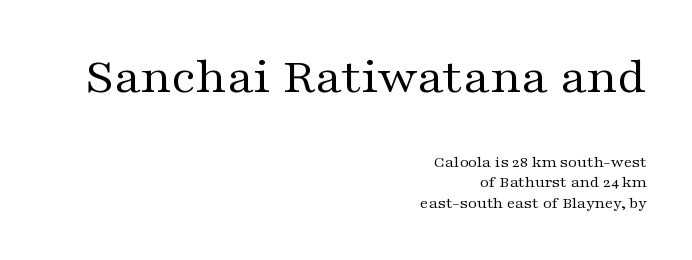
The image shows 52 px regular-weight, wide serif type, upright; set right-aligned, line spacing 1.23x, normal letter spacing, not underlined; the first (top) block is 3.06x larger; medium stroke contrast and a medium x-height.
